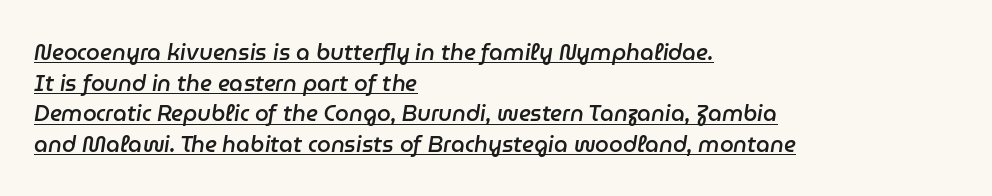
The image shows 22 px text type, italic (leaning right); set left-aligned, normal line spacing (1.39x), normal letter spacing, underlined.
